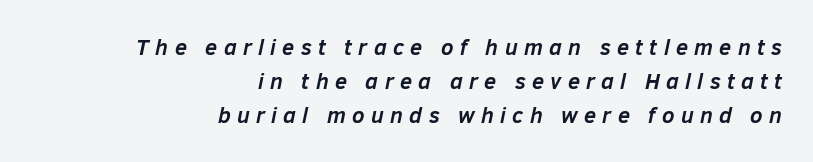
Q: Is the text bold? A: Yes.
Q: Is the text italic (slanted)? A: Yes, it leans right by about 12 degrees.
Q: Is the text underlined? A: No.
Q: How is the paragraph aligned? A: Right-aligned.
Q: Is the spacing between letters normal or unusually wide? A: Unusually wide.
Q: Is the spacing between lines tight, normal or loose? A: Normal.
